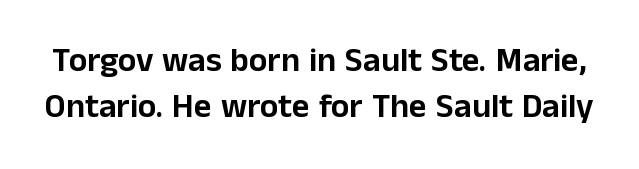
Varying glyph widths throughout — classic text-font behaviour. A typesetter would label this face a sans. Rendered with straight, roman letterforms. The baseline area is clear. Inter-character spacing is left at the font's built-in metrics. This sample keeps an unexceptional amount of space between lines.
